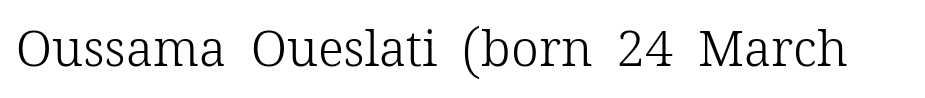
{"serif": "yes", "italic": "no", "bold": "no", "weight": "light", "width": "normal", "stroke_contrast": "low", "x_height": "medium", "monospaced": "no", "underline": "no", "letter_spacing": "normal", "letter_spacing_em": 0.0, "glyph_px": 50}
